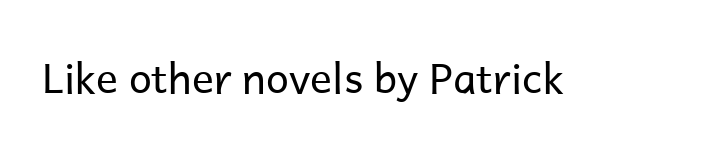
{"serif": "no", "italic": "no", "bold": "no", "weight": "regular", "width": "normal", "stroke_contrast": "low", "x_height": "medium", "monospaced": "no", "underline": "no", "letter_spacing": "normal", "letter_spacing_em": 0.0, "glyph_px": 41}
